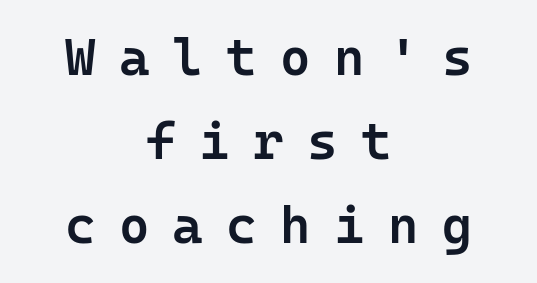
The image shows 52 px semibold sans-serif type, upright; set centered, normal line spacing (1.62x), unusually wide letter spacing (+0.45 em), not underlined; low stroke contrast and a medium x-height.
